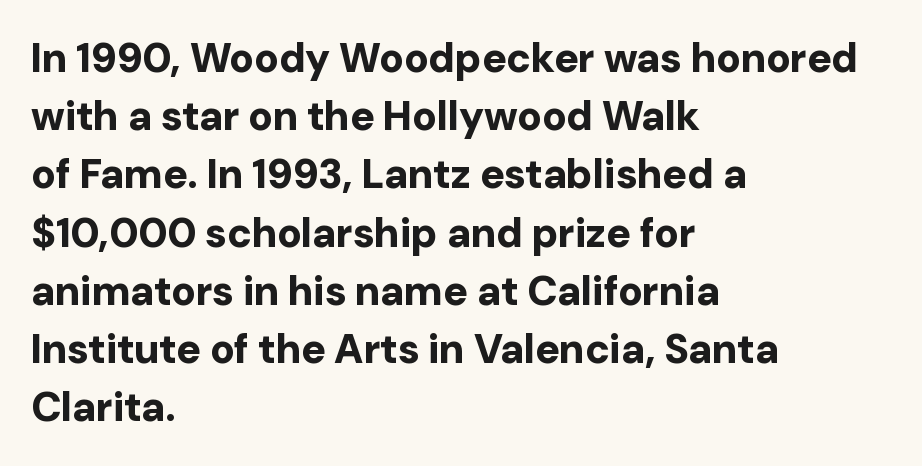
The image shows 41 px bold sans-serif type, upright; set left-aligned, normal line spacing (1.42x), normal letter spacing, not underlined; low stroke contrast and a medium x-height.
